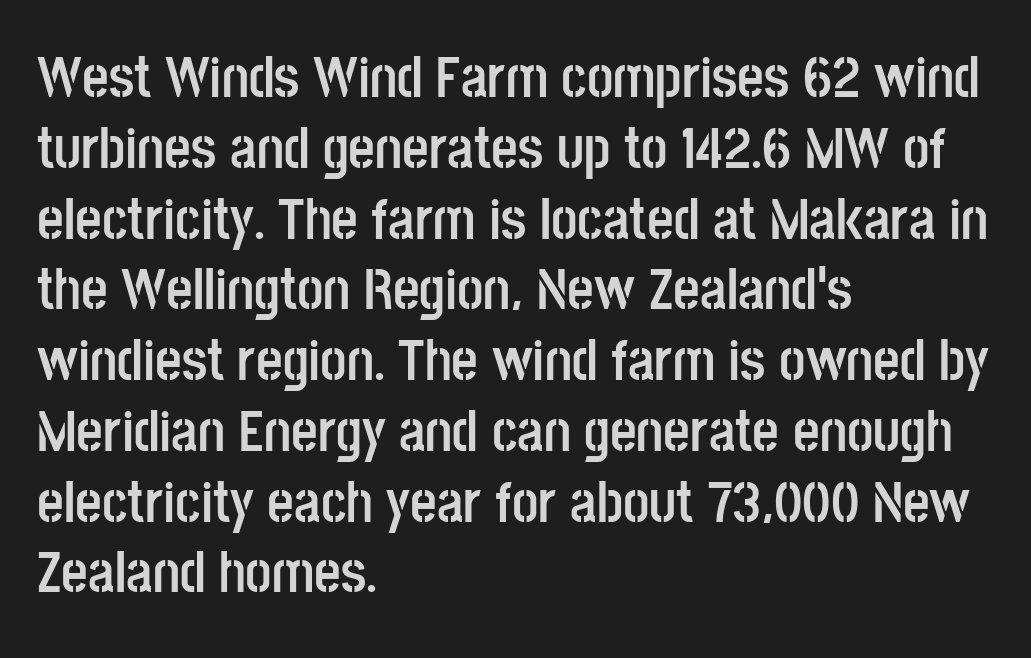
Q: Is the text bold? A: Yes.
Q: Is the text italic (slanted)? A: No, it is upright.
Q: Is the typeface a serif or a sans-serif typeface? A: Sans-serif.
Q: Is the text underlined? A: No.
Q: How is the paragraph aligned? A: Left-aligned.
Q: Is the spacing between letters normal or unusually wide? A: Normal.
Q: Width (condensed, normal, or wide)? A: Condensed.
Q: Stroke contrast? A: Low.
Q: x-height? A: Large.
Q: Monospaced? A: No.
